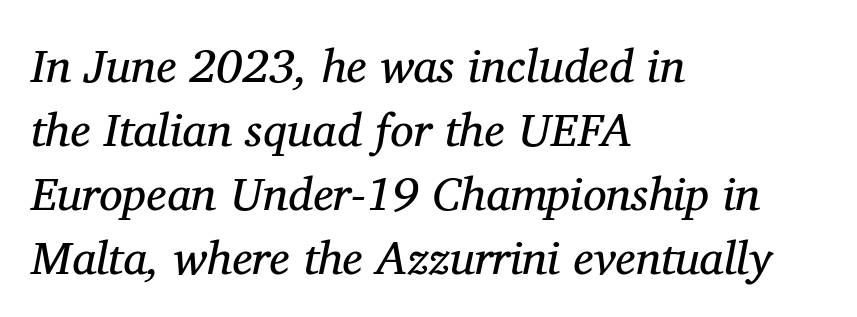
Is this a fixed-width face? No — the glyphs have proportional, varying widths. The designer left line spacing at the default. Observe the serifs anchoring each vertical stroke in this sample. Nothing heavy about these letters — not bold at all. Notice how the passage keeps a crisp vertical edge on the left only. A clean baseline with only descenders dipping below it.
